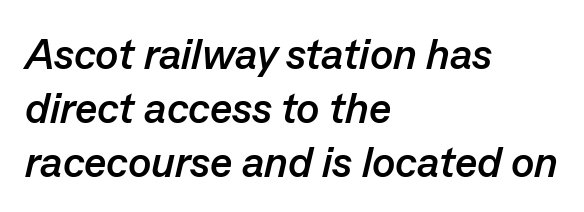
Q: Is the text bold? A: Yes.
Q: Is the text italic (slanted)? A: Yes, it leans right by about 13 degrees.
Q: Is the text underlined? A: No.
Q: How is the paragraph aligned? A: Left-aligned.
Q: Is the spacing between letters normal or unusually wide? A: Normal.
Q: Is the spacing between lines tight, normal or loose? A: Normal.
Q: Width (condensed, normal, or wide)? A: Normal.
Q: Stroke contrast? A: Low.
Q: x-height? A: Medium.
Q: Monospaced? A: No.
